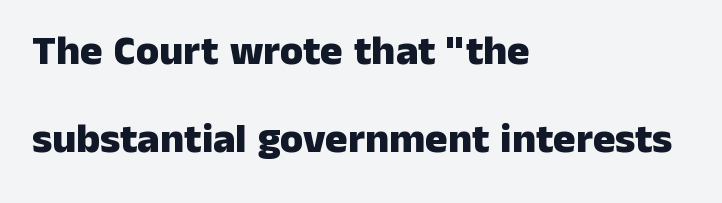
The lettering stays uniformly vertical, giving the passage a roman look. The letters advance in unequal steps, a hallmark of proportional type. The letters are bold, with thick, heavy strokes. Regarding leading, the lines here are spaced well apart. Glyph-to-glyph distance matches everyday printed text. Horizontally, the lines are justified to the leading edge only.
